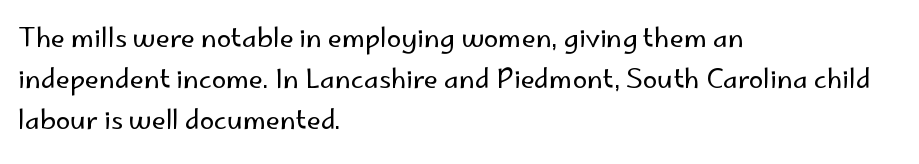
{"italic": "no", "bold": "no", "underline": "no", "align": "left", "line_spacing": "normal", "line_spacing_ratio": 1.57, "letter_spacing": "normal", "letter_spacing_em": 0.0, "glyph_px": 26}
